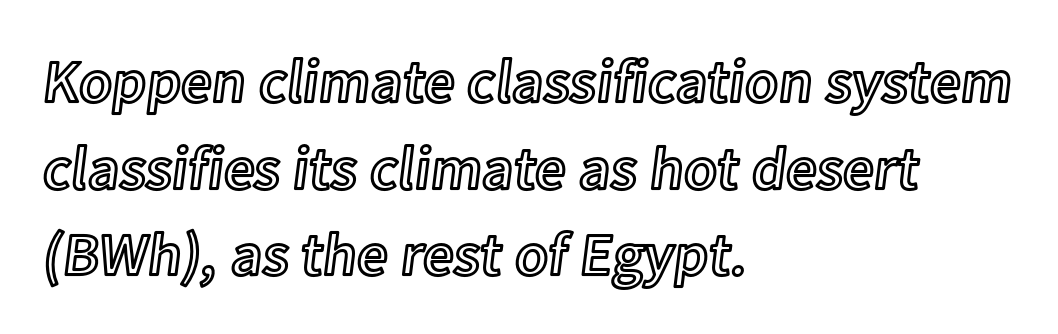
{"width": "normal", "x_height": "medium", "monospaced": "no", "underline": "no", "align": "left", "line_spacing": "normal", "line_spacing_ratio": 1.42, "letter_spacing": "normal", "letter_spacing_em": 0.0, "glyph_px": 61}
